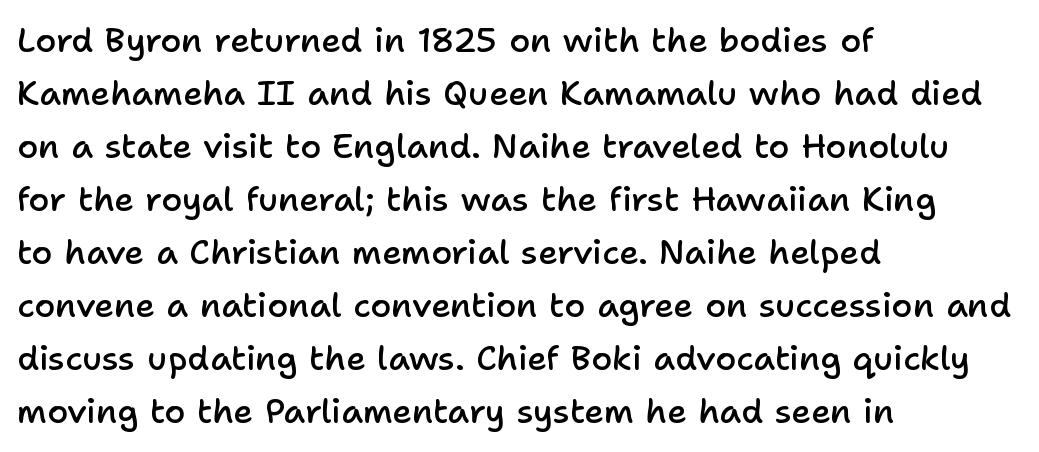
The image shows 34 px semibold sans-serif type, upright; set left-aligned, normal line spacing (1.56x), normal letter spacing, not underlined; low stroke contrast and a medium x-height.
